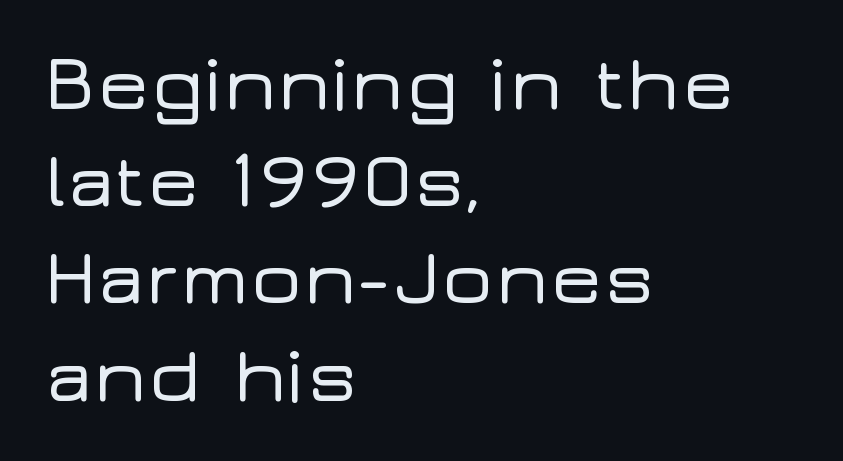
Q: Is the text italic (slanted)? A: No, it is upright.
Q: Is the typeface a serif or a sans-serif typeface? A: Sans-serif.
Q: Is the text underlined? A: No.
Q: How is the paragraph aligned? A: Left-aligned.
Q: Is the spacing between letters normal or unusually wide? A: Normal.
Q: Width (condensed, normal, or wide)? A: Wide.
Q: Stroke contrast? A: Low.
Q: x-height? A: Medium.
Q: Monospaced? A: No.
